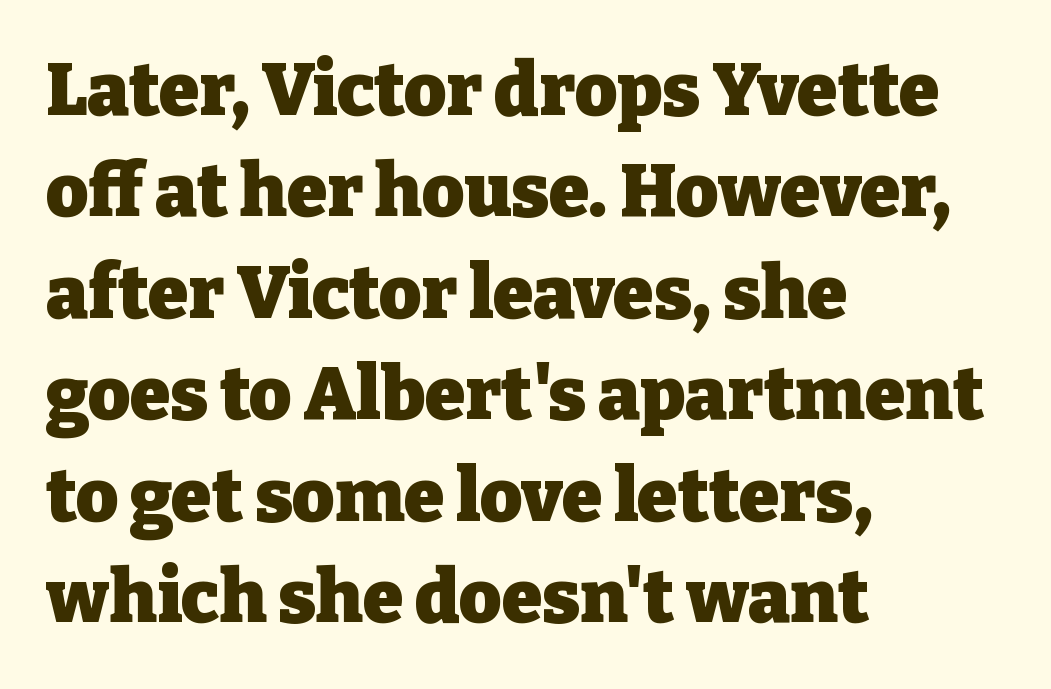
Q: Is the text bold? A: Yes.
Q: Is the text italic (slanted)? A: No, it is upright.
Q: Is the typeface a serif or a sans-serif typeface? A: Serif.
Q: Is the text underlined? A: No.
Q: How is the paragraph aligned? A: Left-aligned.
Q: Is the spacing between letters normal or unusually wide? A: Normal.
Q: Is the spacing between lines tight, normal or loose? A: Normal.
Q: Width (condensed, normal, or wide)? A: Normal.
Q: Stroke contrast? A: Low.
Q: x-height? A: Medium.
Q: Monospaced? A: No.
